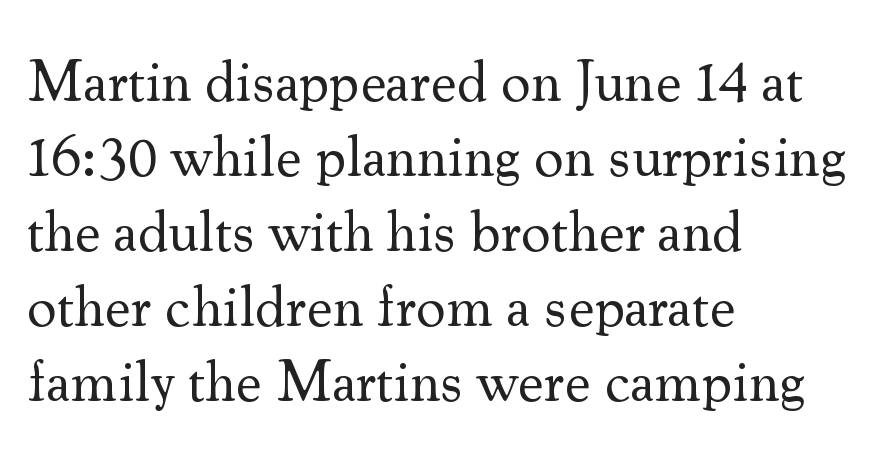
The image shows 59 px regular-weight serif type, upright; set left-aligned, normal line spacing (1.27x), normal letter spacing, not underlined; medium stroke contrast and a small x-height.
